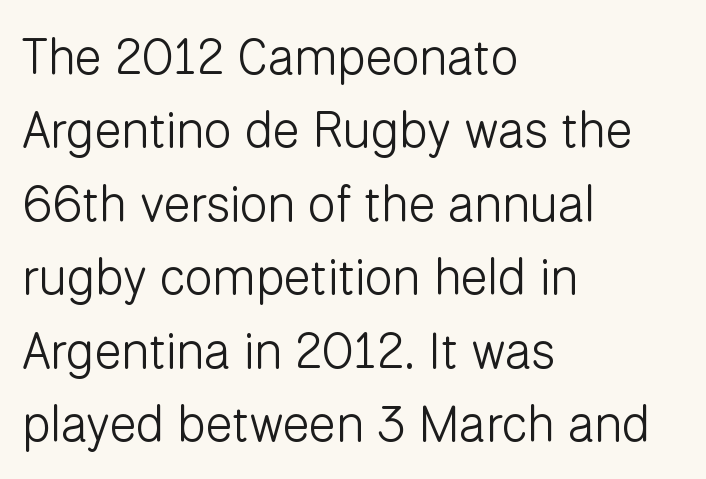
{"serif": "no", "italic": "no", "bold": "no", "weight": "light", "width": "normal", "stroke_contrast": "low", "x_height": "medium", "monospaced": "no", "underline": "no", "align": "left", "line_spacing": "normal", "line_spacing_ratio": 1.47, "letter_spacing": "normal", "letter_spacing_em": 0.0, "glyph_px": 50}
